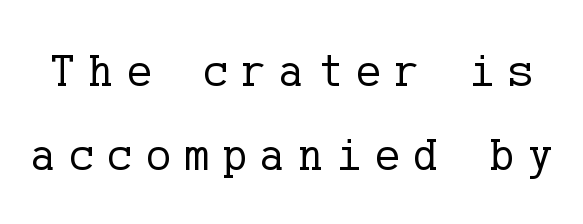
The image shows 46 px regular-weight serif type, upright; set line spacing 1.82x, unusually wide letter spacing (+0.3 em), not underlined; low stroke contrast and a medium x-height.
